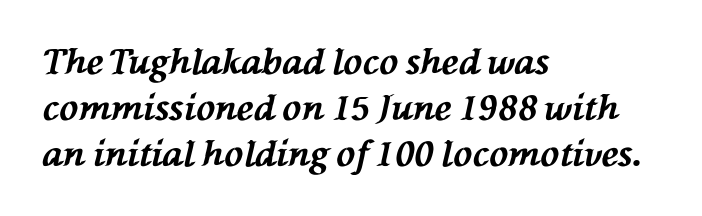
Q: Is the text bold? A: Yes.
Q: Is the text italic (slanted)? A: Yes, it leans left by about 76 degrees.
Q: Is the text underlined? A: No.
Q: How is the paragraph aligned? A: Left-aligned.
Q: Is the spacing between letters normal or unusually wide? A: Normal.
Q: Is the spacing between lines tight, normal or loose? A: Normal.
Q: Width (condensed, normal, or wide)? A: Normal.
Q: Stroke contrast? A: Medium.
Q: x-height? A: Medium.
Q: Monospaced? A: No.
